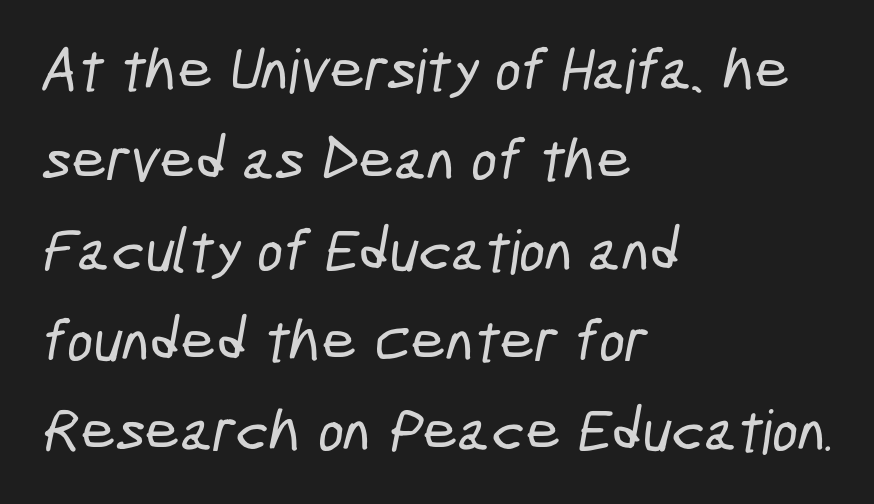
Look at the tracking — it's just the regular setting, nothing added. These lines sit exactly where default settings would place them. This rendering features lettering with no underline. Looks like regular typesetting: each glyph gets only the width it needs. This is sans-serif lettering, the kind often seen on screens and signage.
